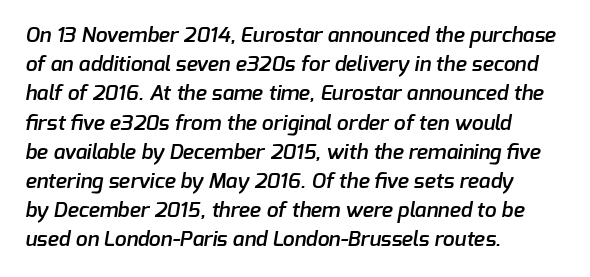
Honestly, the letter spacing is just normal — you wouldn't notice it. The rendering uses a semibold face; strokes are thickened but not to full bold. Compared with typical paragraphs, the rows here are spaced about the same. The ragged edge is on the right, which tells us the setting is flush left. Lines of text with bare space underneath.
